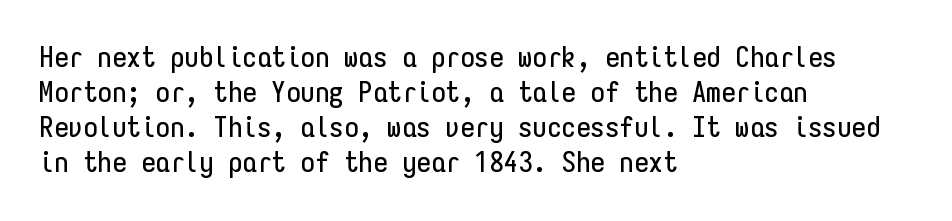
{"serif": "no", "italic": "no", "width": "condensed", "stroke_contrast": "low", "x_height": "medium", "monospaced": "yes", "underline": "no", "align": "left", "line_spacing_ratio": 1.21, "letter_spacing": "normal", "letter_spacing_em": 0.0, "glyph_px": 29}
